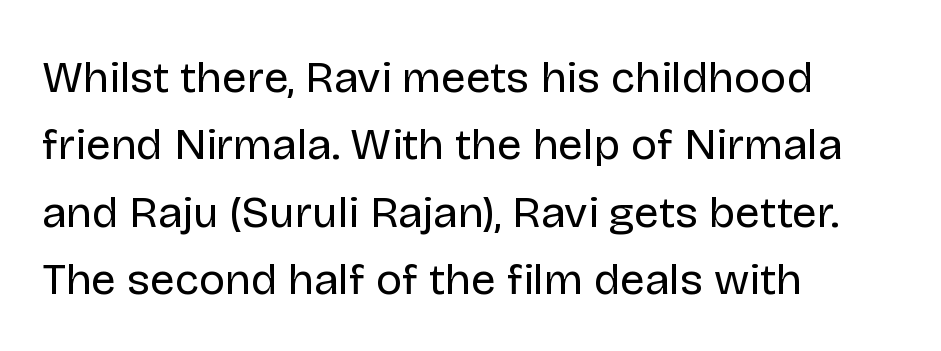
Q: Is the text bold? A: No.
Q: Is the text italic (slanted)? A: No, it is upright.
Q: Is the typeface a serif or a sans-serif typeface? A: Sans-serif.
Q: Is the text underlined? A: No.
Q: How is the paragraph aligned? A: Left-aligned.
Q: Is the spacing between letters normal or unusually wide? A: Normal.
Q: Is the spacing between lines tight, normal or loose? A: Normal.
Q: Width (condensed, normal, or wide)? A: Normal.
Q: Stroke contrast? A: Low.
Q: x-height? A: Large.
Q: Monospaced? A: No.
